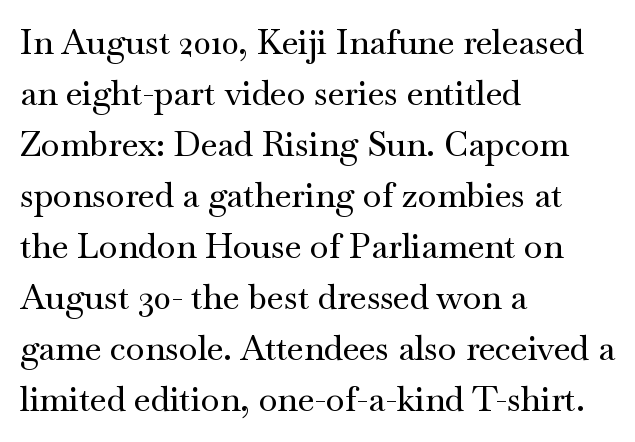
Q: Is the text italic (slanted)? A: No, it is upright.
Q: Is the typeface a serif or a sans-serif typeface? A: Serif.
Q: Is the text underlined? A: No.
Q: How is the paragraph aligned? A: Left-aligned.
Q: Is the spacing between letters normal or unusually wide? A: Normal.
Q: Is the spacing between lines tight, normal or loose? A: Normal.
Q: Width (condensed, normal, or wide)? A: Wide.
Q: Stroke contrast? A: Medium.
Q: x-height? A: Small.
Q: Monospaced? A: No.
